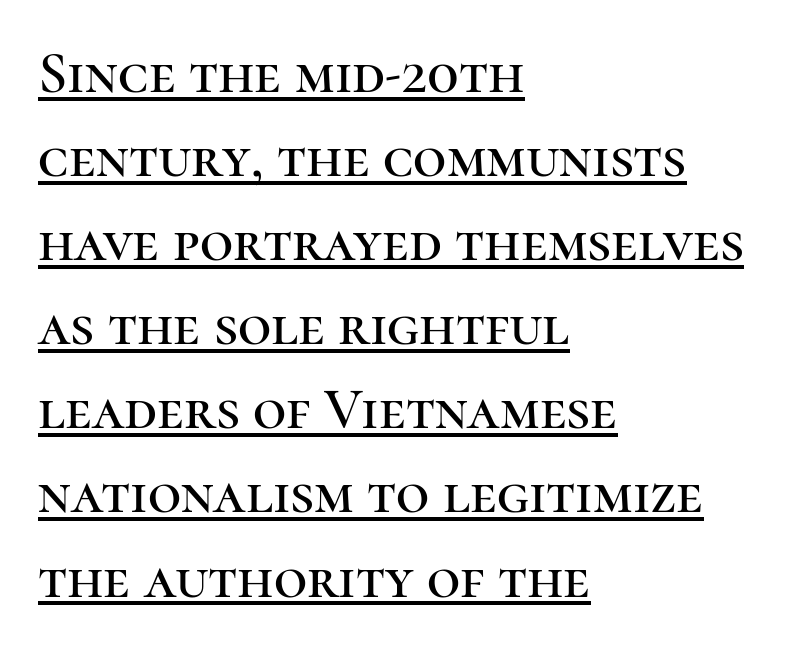
The image shows 58 px serif type, upright; set left-aligned, normal line spacing (1.45x), normal letter spacing, underlined; high stroke contrast and a medium x-height.
